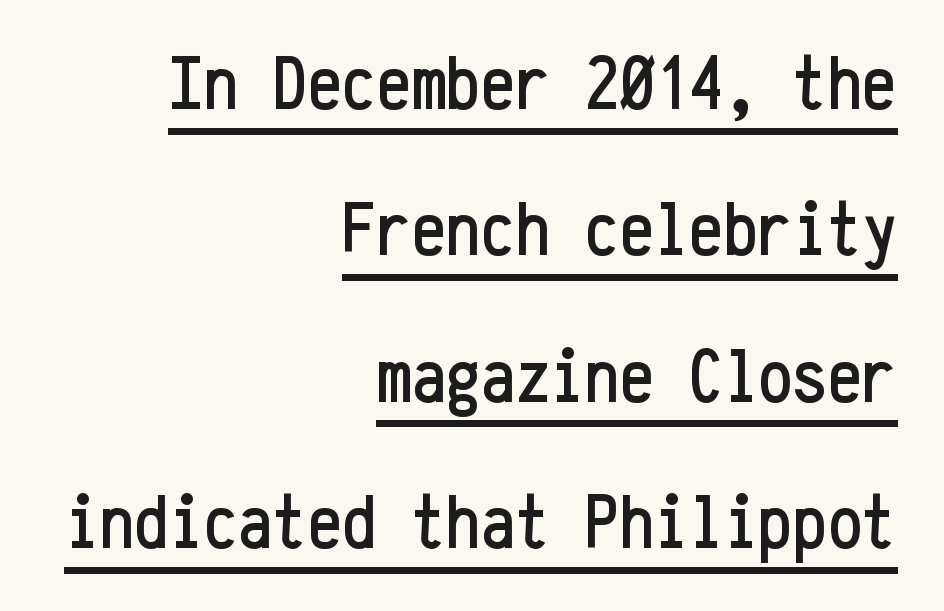
The image shows 77 px condensed sans-serif type, upright, monospaced; set right-aligned, loose line spacing (1.9x), normal letter spacing, underlined; low stroke contrast and a medium x-height.
